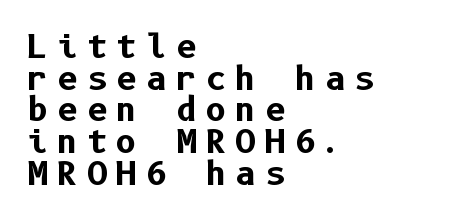
{"serif": "no", "italic": "no", "bold": "yes", "weight": "bold", "width": "normal", "stroke_contrast": "low", "x_height": "medium", "underline": "no", "align": "left", "line_spacing": "tight", "line_spacing_ratio": 0.99, "letter_spacing": "wide", "letter_spacing_em": 0.28, "glyph_px": 32}
